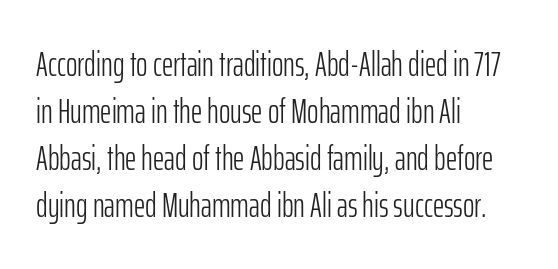
What's the leading like? Ordinary, nothing unusual. Stem width sits at or under what a default text font uses. Looks like regular typesetting: each glyph gets only the width it needs. Posture: straight, roman, zero tilt.
